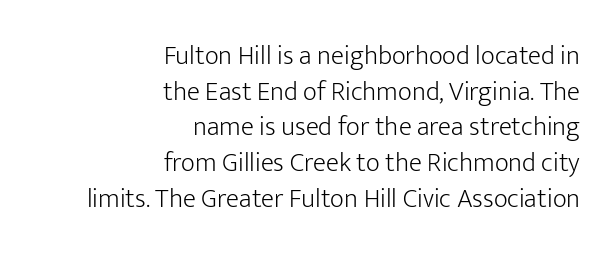
One-word summary of the alignment: right. Letters have the restrained weight of plain body copy at most. You could call the tracking neutral — neither tight nor loose. Every stem runs plumb, perpendicular to the baseline. One glance says typical: line gaps are just what's usual. The words here are not underlined.
